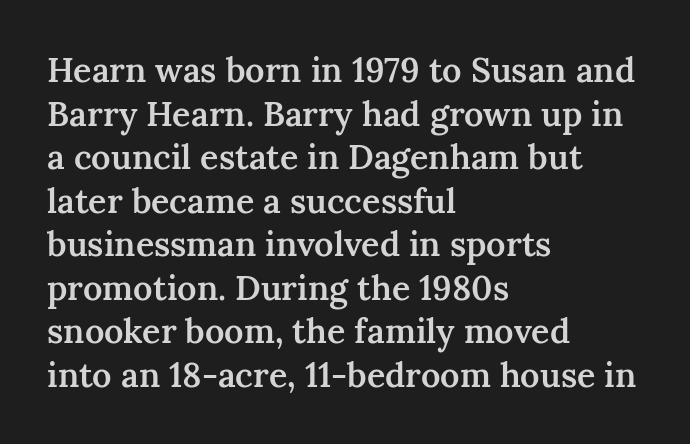
The image shows 34 px semibold serif type, upright; set left-aligned, normal line spacing (1.28x), normal letter spacing, not underlined; medium stroke contrast and a medium x-height.
